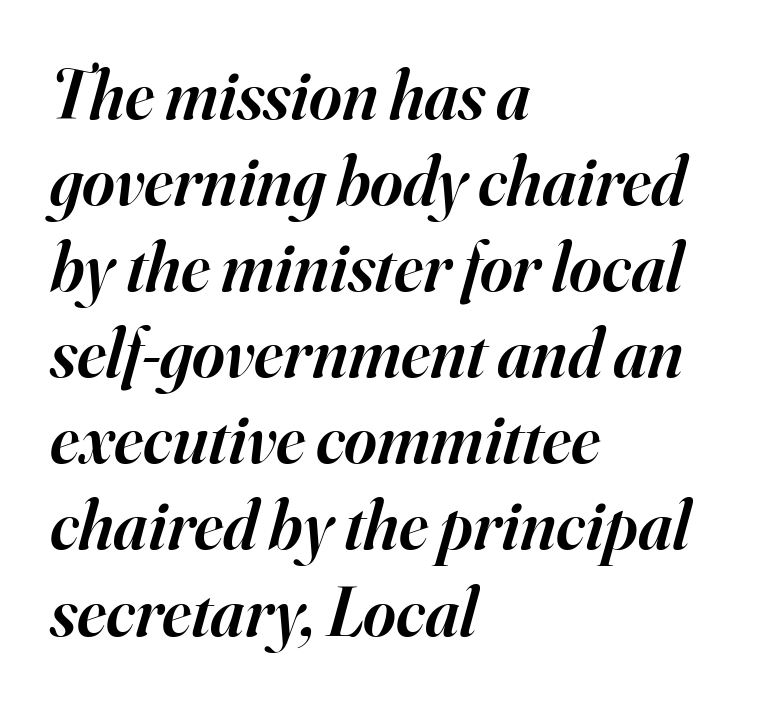
Q: Is the text bold? A: Semi-bold.
Q: Is the text italic (slanted)? A: Yes, it leans right by about 16 degrees.
Q: Is the typeface a serif or a sans-serif typeface? A: Serif.
Q: Is the text underlined? A: No.
Q: How is the paragraph aligned? A: Left-aligned.
Q: Is the spacing between letters normal or unusually wide? A: Normal.
Q: Width (condensed, normal, or wide)? A: Normal.
Q: Stroke contrast? A: High.
Q: x-height? A: Small.
Q: Monospaced? A: No.
